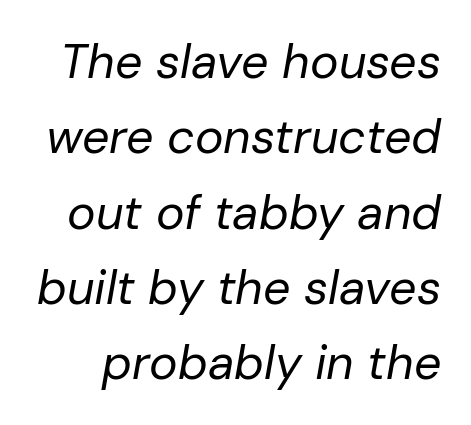
Q: Is the text bold? A: No.
Q: Is the text italic (slanted)? A: Yes, it leans right by about 10 degrees.
Q: Is the text underlined? A: No.
Q: Is the spacing between letters normal or unusually wide? A: Normal.
Q: Is the spacing between lines tight, normal or loose? A: Normal.
Q: Width (condensed, normal, or wide)? A: Normal.
Q: Stroke contrast? A: Low.
Q: x-height? A: Medium.
Q: Monospaced? A: No.
